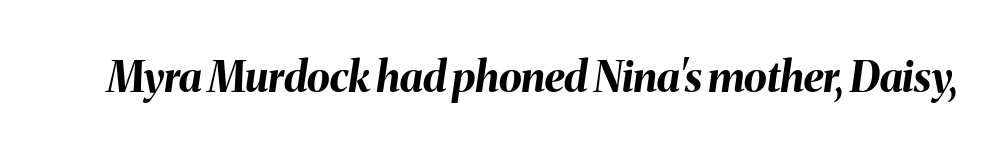
Does the weight exceed regular? Yes, all the way to bold. The axis of the letterforms is tilted away from vertical. Only glyphs here, with clear space below each row. This sample has the flowing, uneven cadence of proportional lettering. The face used here is rendered with its standard letterfit.
